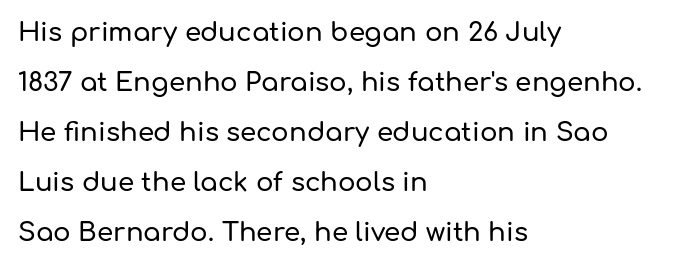
Loosely led — the rows are spread out. No italicization has been applied; the sample stays upright. Just letters on the line, the space beneath them empty. You could call the tracking neutral — neither tight nor loose. The setting favours the left margin, as ordinary paragraphs usually do.
